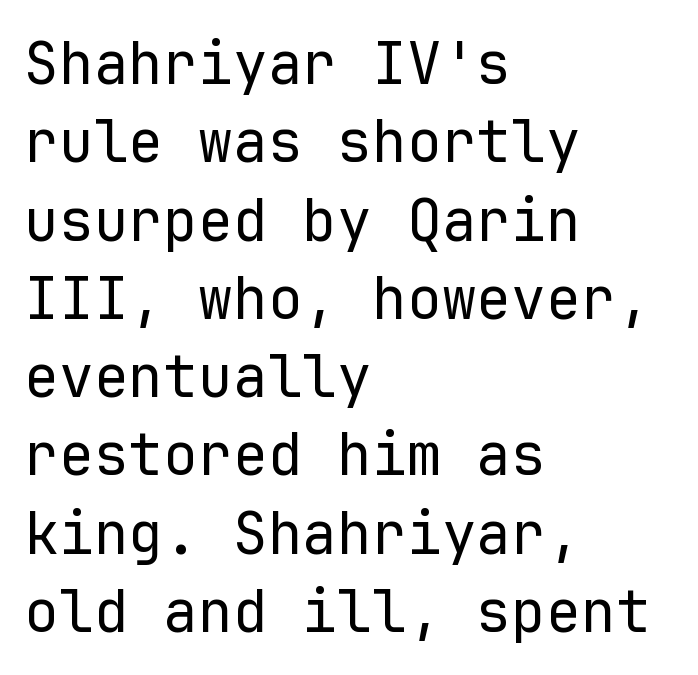
Q: Is the text bold? A: No.
Q: Is the text italic (slanted)? A: No, it is upright.
Q: Is the typeface a serif or a sans-serif typeface? A: Sans-serif.
Q: Is the text underlined? A: No.
Q: How is the paragraph aligned? A: Left-aligned.
Q: Is the spacing between letters normal or unusually wide? A: Normal.
Q: Is the spacing between lines tight, normal or loose? A: Normal.
Q: Width (condensed, normal, or wide)? A: Normal.
Q: Stroke contrast? A: Low.
Q: x-height? A: Medium.
Q: Monospaced? A: Yes.
